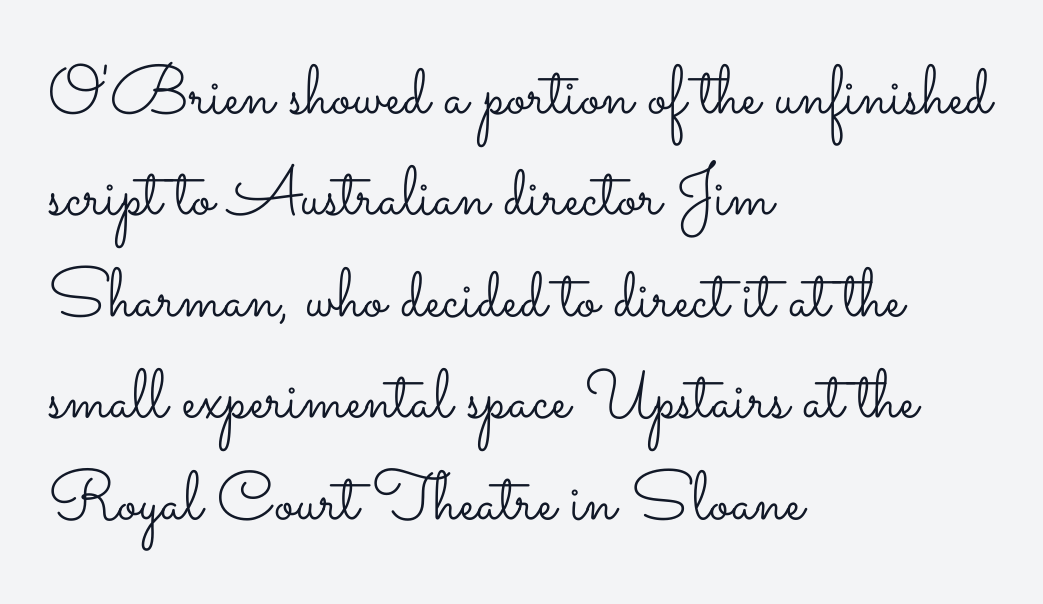
The image shows 69 px light, wide type; set left-aligned, normal line spacing (1.47x), normal letter spacing, not underlined; low stroke contrast and a small x-height.
